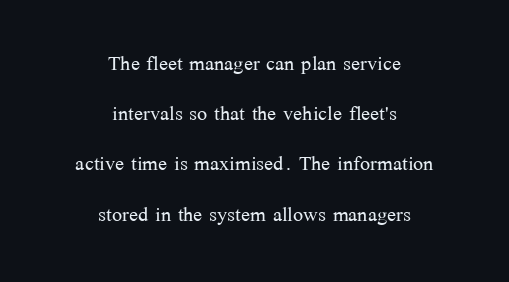
Q: Is the text bold? A: No.
Q: Is the text italic (slanted)? A: No, it is upright.
Q: Is the text underlined? A: No.
Q: How is the paragraph aligned? A: Centered.
Q: Is the spacing between letters normal or unusually wide? A: Normal.
